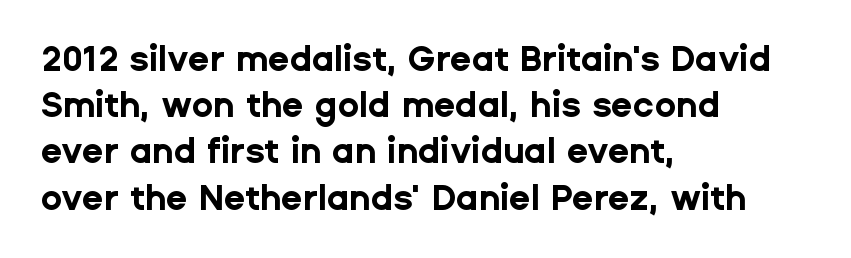
In CSS terms this would be text-align: left. The face used here is proportionally spaced, like ordinary book or web type. Nobody touched the tracking dial on this one. Summary of vertical rhythm: regular, with standard interline spacing. The font family rendered here belongs to the sans-serif group. What weight is shown? A full bold with thick strokes.
